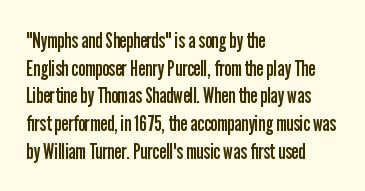
Q: Is the text bold? A: No.
Q: Is the text italic (slanted)? A: No, it is upright.
Q: Is the text underlined? A: No.
Q: How is the paragraph aligned? A: Left-aligned.
Q: Is the spacing between letters normal or unusually wide? A: Normal.
Q: Is the spacing between lines tight, normal or loose? A: Normal.
